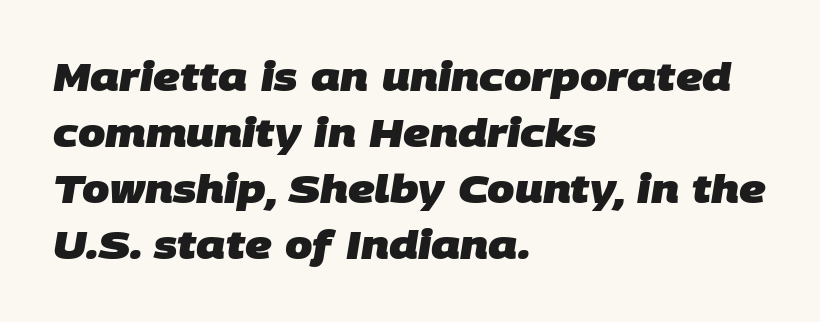
The image shows 39 px heavy sans-serif type; set left-aligned, normal line spacing (1.44x), normal letter spacing, not underlined; low stroke contrast and a large x-height.
